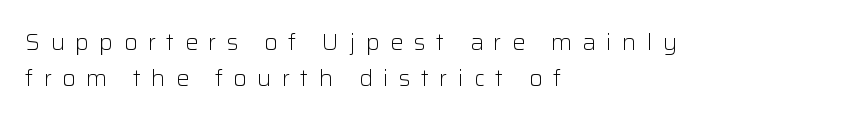
{"italic": "no", "bold": "no", "underline": "no", "align": "left", "line_spacing": "normal", "line_spacing_ratio": 1.63, "letter_spacing": "wide", "letter_spacing_em": 0.47, "glyph_px": 22}
